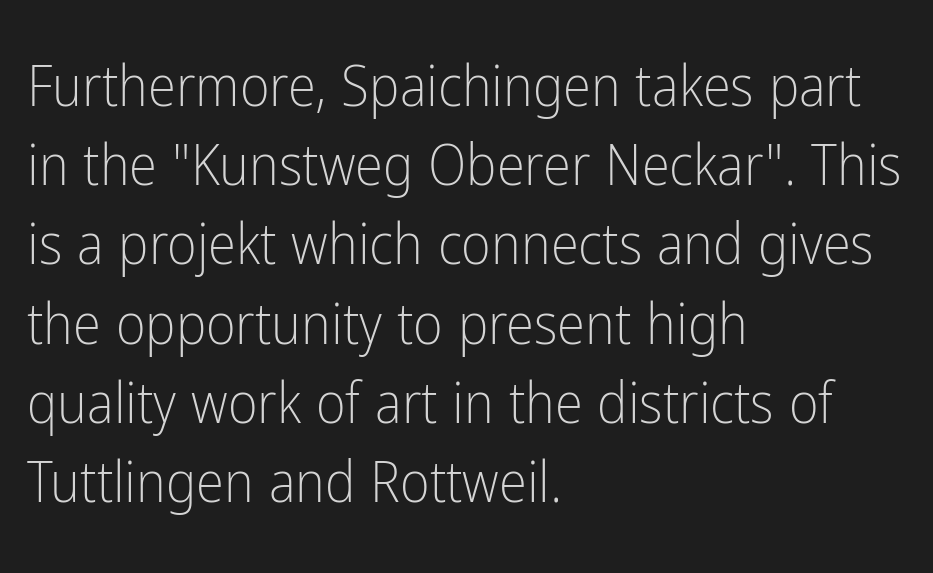
{"serif": "no", "italic": "no", "bold": "no", "weight": "light", "width": "condensed", "stroke_contrast": "low", "x_height": "medium", "monospaced": "no", "underline": "no", "align": "left", "line_spacing": "normal", "line_spacing_ratio": 1.39, "letter_spacing": "normal", "letter_spacing_em": 0.0, "glyph_px": 57}
